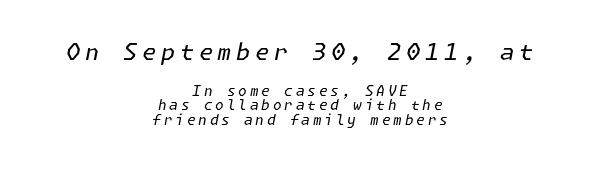
The image shows 23 px text type, italic (leaning right); set centered, tight line spacing (1.05x), unusually wide letter spacing (+0.2 em), not underlined; the first (top) block is 1.64x larger.
